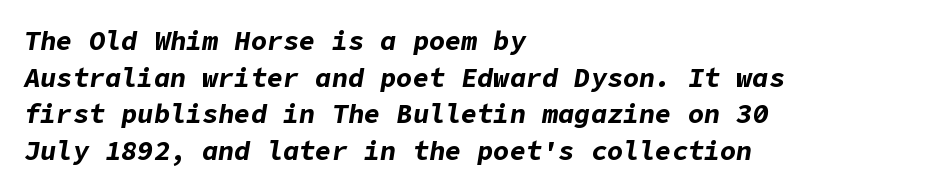
No word sits above an underline. Casual observation: everything's shoved over to the left. This block has exactly the height ordinary leading produces. The type is set solid horizontally, with unmodified tracking. Would a proofreader flag this as italicized? Yes. Strong, thick strokes mark this as bold type.
